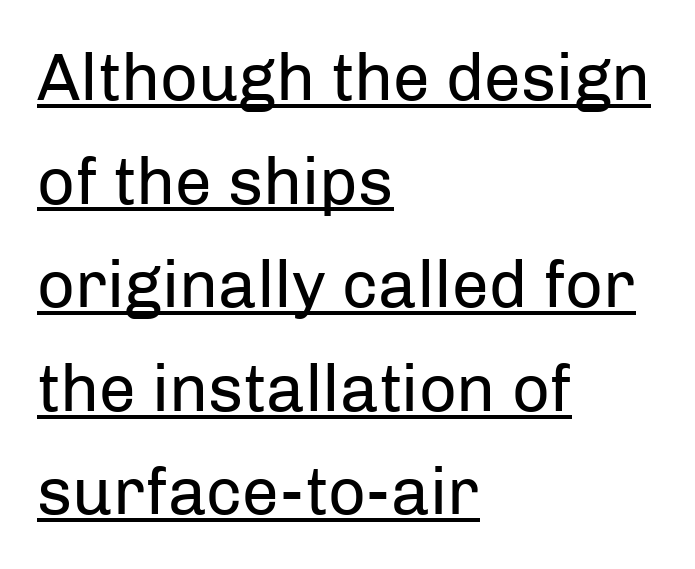
Each letter keeps its own natural width here, so spacing adapts to shape. The axis of the letterforms is exactly vertical. Caption: face not bold, strokes unweighted. The gaps between neighbouring characters are ordinary and unremarkable. I'd call this a sans setting — the letters go barefoot.
